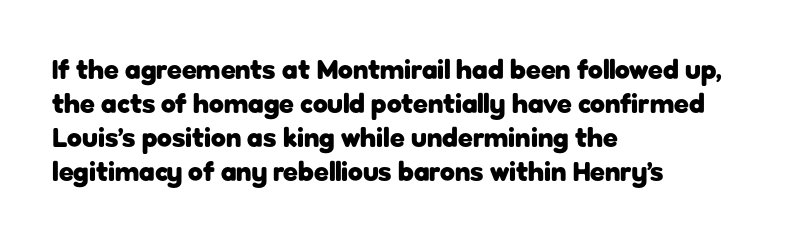
The image shows 27 px bold type, upright; set left-aligned, normal line spacing (1.26x), normal letter spacing, not underlined.
